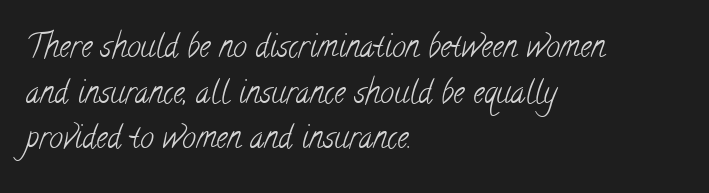
Stroke terminals: seriffed. The paragraph shown leans on its left margin. No extra tracking has been applied to these lines. Vertical spacing — default.
